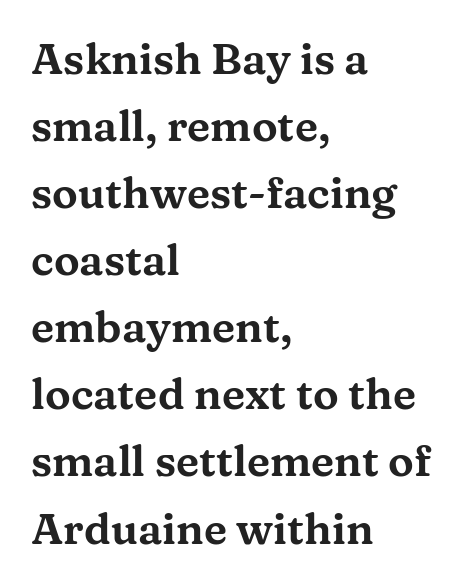
The image shows 43 px wide serif type, upright; set left-aligned, normal line spacing (1.56x), normal letter spacing, not underlined; medium stroke contrast and a medium x-height.
